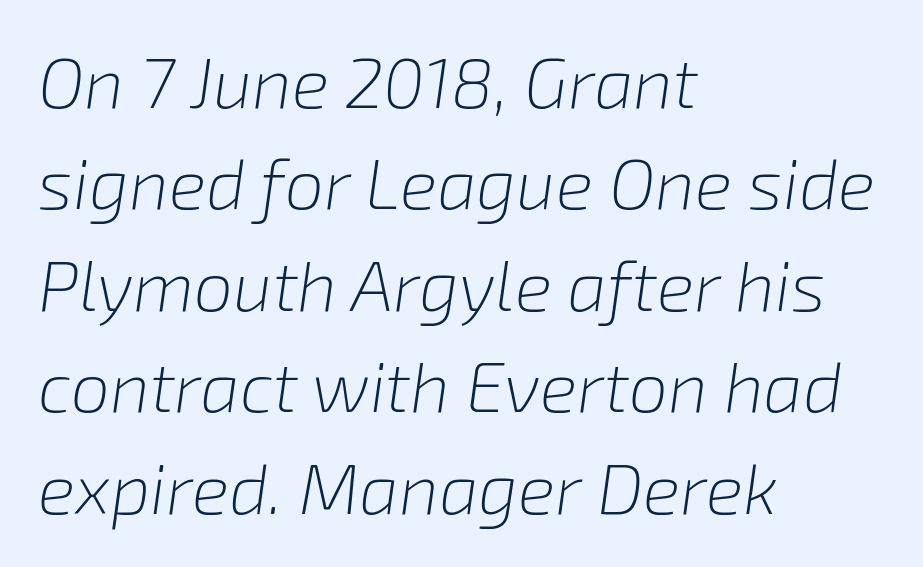
The image shows 70 px light type, italic (leaning right); set left-aligned, normal line spacing (1.45x), normal letter spacing, not underlined; low stroke contrast and a medium x-height.
